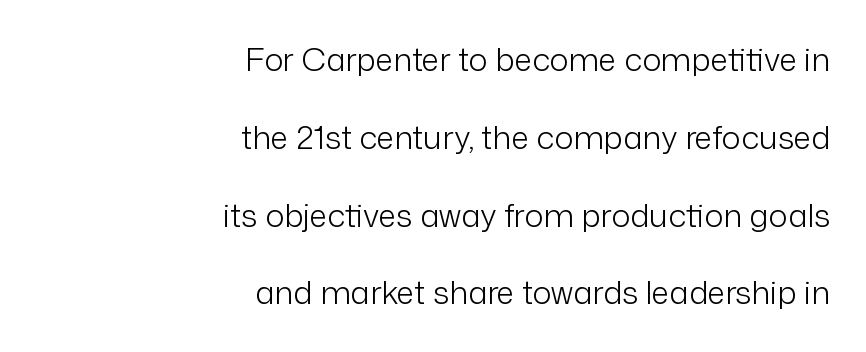
Q: Is the text bold? A: No.
Q: Is the text italic (slanted)? A: No, it is upright.
Q: Is the typeface a serif or a sans-serif typeface? A: Sans-serif.
Q: Is the text underlined? A: No.
Q: How is the paragraph aligned? A: Right-aligned.
Q: Is the spacing between letters normal or unusually wide? A: Normal.
Q: Is the spacing between lines tight, normal or loose? A: Loose.
Q: Width (condensed, normal, or wide)? A: Normal.
Q: Stroke contrast? A: Low.
Q: x-height? A: Medium.
Q: Monospaced? A: No.
